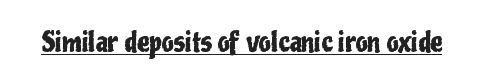
In terms of letterspacing, this is plain default setting. Ascenders rise straight up at ninety degrees. Underline: present.
